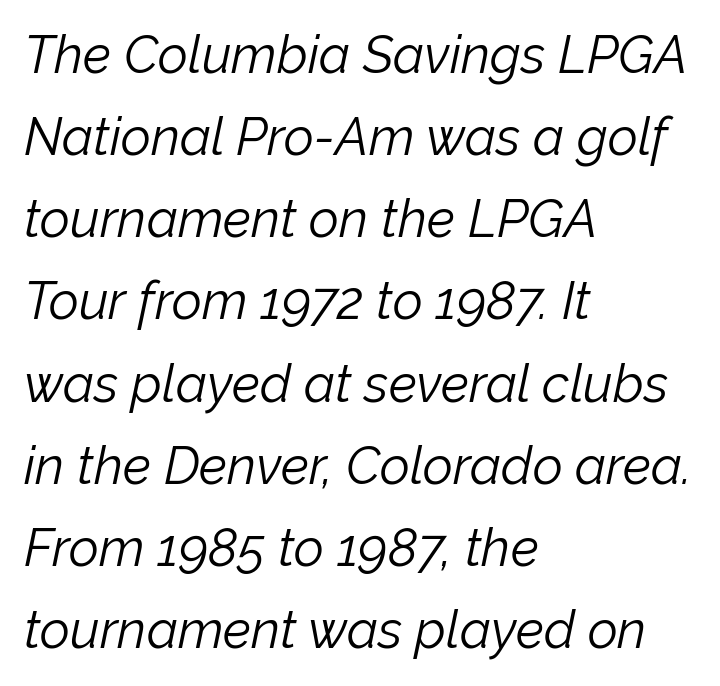
One-word summary of the alignment: left. Is the letter spacing exaggerated? No — it looks like the ordinary default. Heft: none added — not bold. Character widths vary here, with narrow letters taking less room than wide ones. Posture: slanted.
